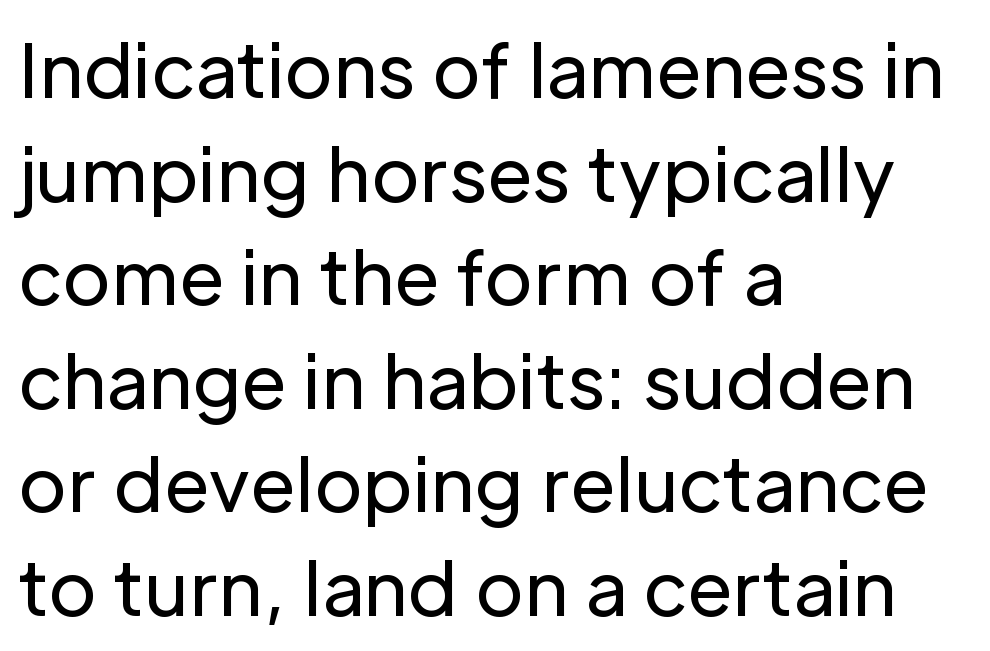
The image shows 74 px regular-weight sans-serif type, upright; set left-aligned, normal line spacing (1.4x), normal letter spacing, not underlined; low stroke contrast and a medium x-height.
